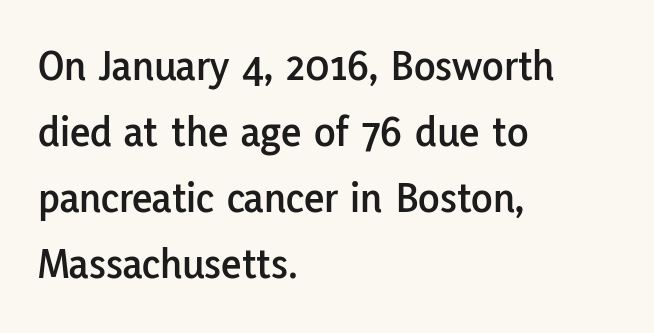
Q: Is the text italic (slanted)? A: No, it is upright.
Q: Is the typeface a serif or a sans-serif typeface? A: Sans-serif.
Q: Is the text underlined? A: No.
Q: How is the paragraph aligned? A: Left-aligned.
Q: Is the spacing between letters normal or unusually wide? A: Normal.
Q: Is the spacing between lines tight, normal or loose? A: Normal.
Q: Width (condensed, normal, or wide)? A: Normal.
Q: Stroke contrast? A: Low.
Q: x-height? A: Medium.
Q: Monospaced? A: No.
